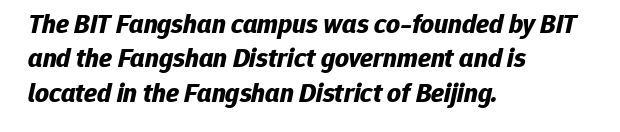
The image shows 27 px bold type, italic (leaning right); set left-aligned, normal line spacing (1.27x), normal letter spacing, not underlined.
